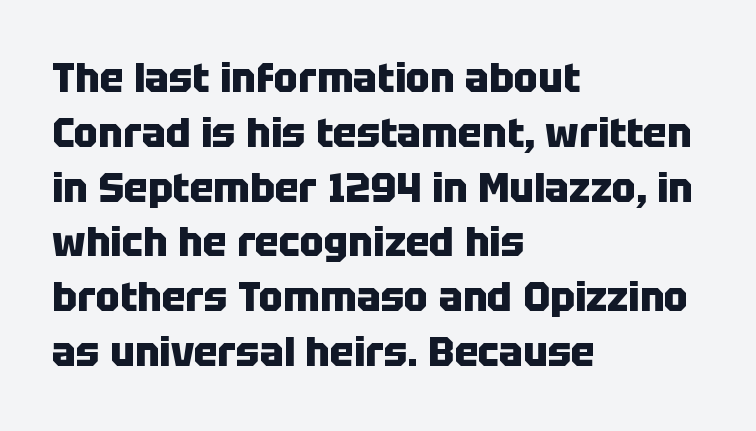
Underline: absent. Notice how descenders clear the ascenders below comfortably — that's standard leading. Vertical strokes here are truly vertical. Is this a fixed-width face? No — the glyphs have proportional, varying widths.
